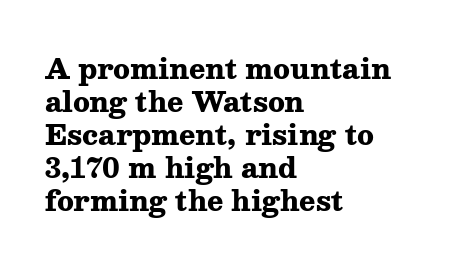
Q: Is the text bold? A: Yes.
Q: Is the text italic (slanted)? A: No, it is upright.
Q: Is the text underlined? A: No.
Q: How is the paragraph aligned? A: Left-aligned.
Q: Is the spacing between letters normal or unusually wide? A: Normal.
